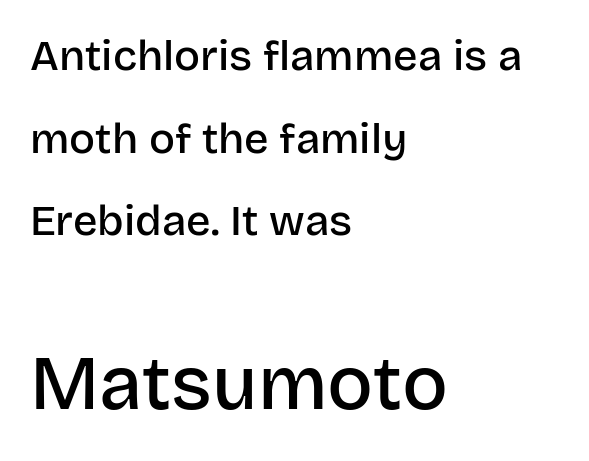
Q: Is the text bold? A: Semi-bold.
Q: Is the text italic (slanted)? A: No, it is upright.
Q: Is the typeface a serif or a sans-serif typeface? A: Sans-serif.
Q: Is the text underlined? A: No.
Q: How is the paragraph aligned? A: Left-aligned.
Q: Is the spacing between letters normal or unusually wide? A: Normal.
Q: Is the spacing between lines tight, normal or loose? A: Loose.
Q: Which block of text is set in a larger size, the first (top) or the second (bottom)? A: The second (bottom) one.
Q: Width (condensed, normal, or wide)? A: Normal.
Q: Stroke contrast? A: Low.
Q: x-height? A: Large.
Q: Monospaced? A: No.
